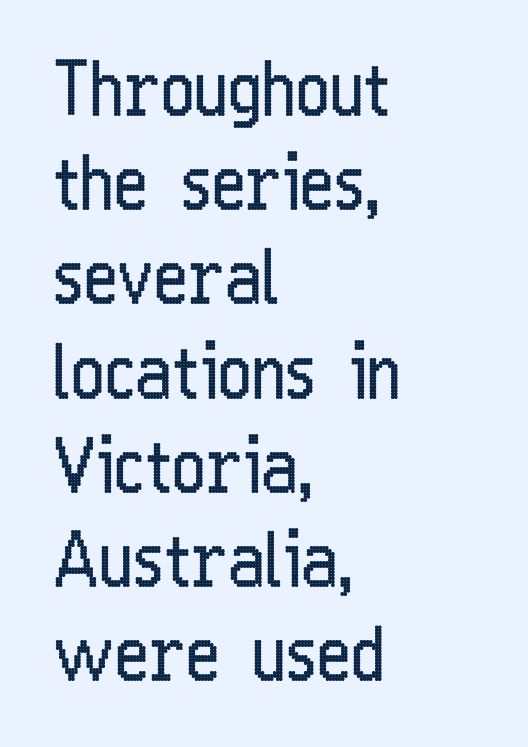
These glyphs show unthickened strokes, regular width or finer. This is roman type, the default non-slanted kind. Reading down the column, the eye jumps a familiar distance to each next line. This sample uses a sans-serif face.
